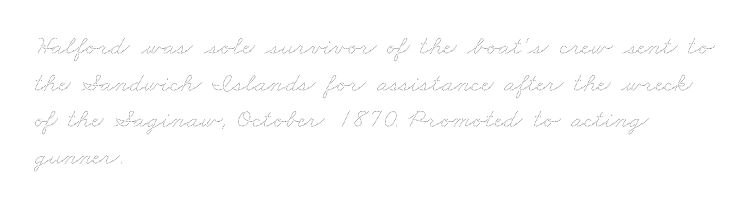
{"bold": "no", "underline": "no", "align": "left", "line_spacing": "normal", "line_spacing_ratio": 1.36, "letter_spacing": "normal", "letter_spacing_em": 0.0, "glyph_px": 27}
